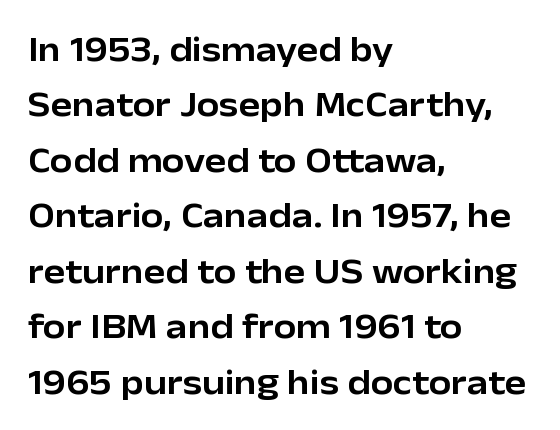
The image shows 36 px sans-serif type, upright; set left-aligned, normal line spacing (1.54x), normal letter spacing, not underlined; low stroke contrast and a medium x-height.
